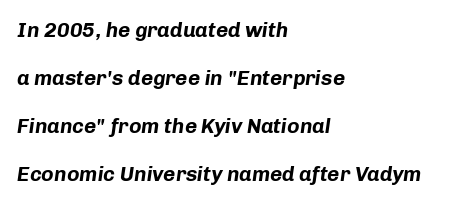
The image shows 21 px bold type, italic (leaning right); set left-aligned, loose line spacing (2.29x), normal letter spacing, not underlined.
